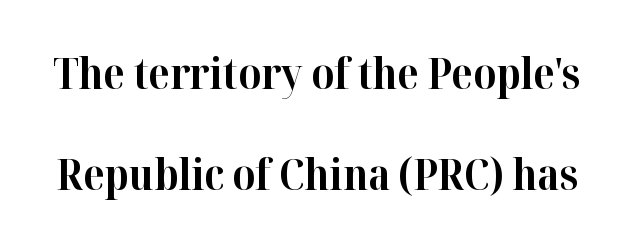
A great deal of white space separates one row of letters from the next. You can tell it's not italic because the verticals are truly vertical. Heft: maximum for text — a bold. Check under the words: just untouched page.
